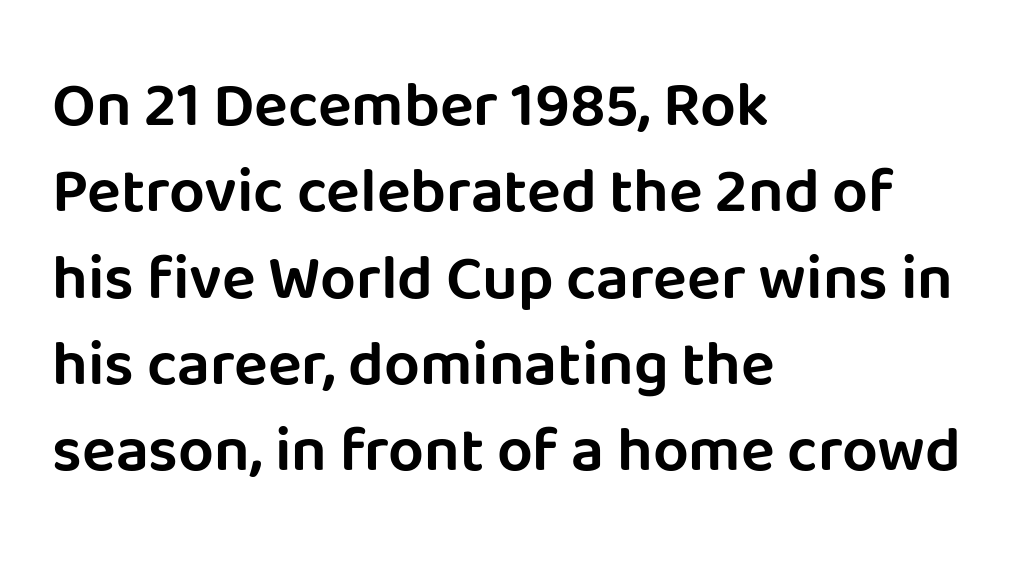
Do the characters align in a grid? No, the font is proportional. The rendering anchors every line to the left-hand side. Plain, unruled lines of type. A roman cut, with each character standing at attention. Students, note that the glyphs here touch the page at normal intervals. Unlike a traditional serif, this face leaves its strokes unadorned.
